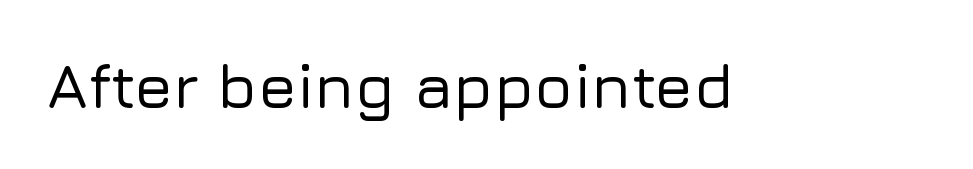
Q: Is the text italic (slanted)? A: No, it is upright.
Q: Is the typeface a serif or a sans-serif typeface? A: Sans-serif.
Q: Is the text underlined? A: No.
Q: Is the spacing between letters normal or unusually wide? A: Normal.
Q: Width (condensed, normal, or wide)? A: Normal.
Q: Stroke contrast? A: Low.
Q: x-height? A: Medium.
Q: Monospaced? A: No.
